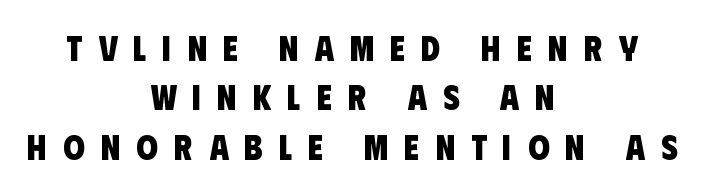
{"serif": "no", "bold": "yes", "weight": "heavy", "width": "condensed", "stroke_contrast": "low", "x_height": "large", "monospaced": "no", "underline": "no", "align": "center", "line_spacing": "normal", "line_spacing_ratio": 1.41, "letter_spacing": "wide", "letter_spacing_em": 0.46, "glyph_px": 35}
